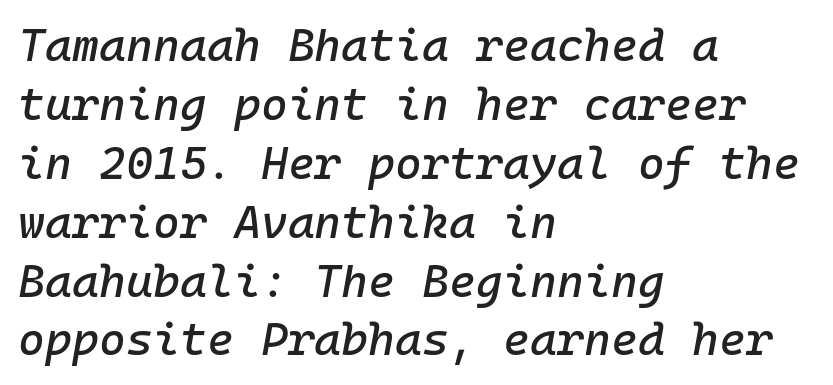
{"italic": "yes", "lean": "right", "slant_degrees": 10, "width": "normal", "stroke_contrast": "low", "x_height": "medium", "monospaced": "yes", "underline": "no", "align": "left", "line_spacing": "normal", "line_spacing_ratio": 1.28, "letter_spacing": "normal", "letter_spacing_em": 0.0, "glyph_px": 46}
